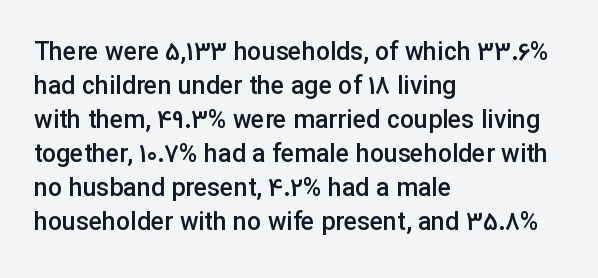
The image shows 25 px text type, upright; set left-aligned, normal line spacing (1.36x), normal letter spacing, not underlined.
